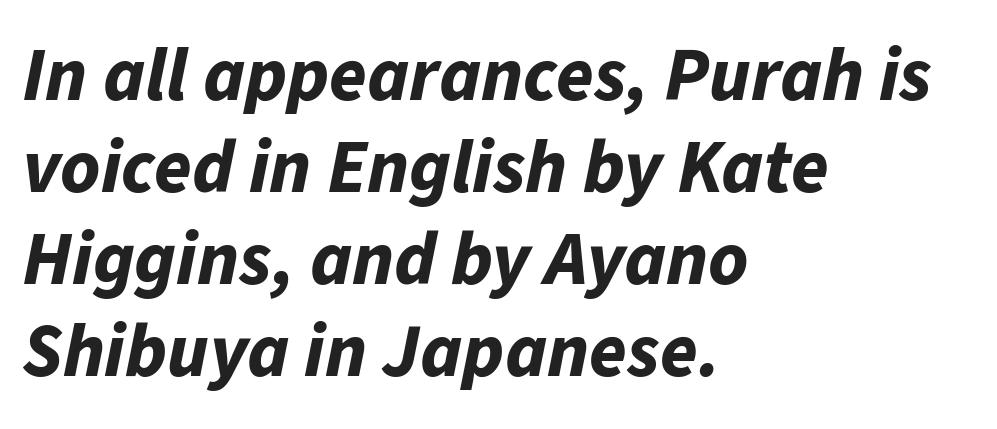
Look at the tracking — it's just the regular setting, nothing added. Caption: multi-line text, flush left, ragged right. The letters advance in unequal steps, a hallmark of proportional type. Looking at the ascenders, they clearly lean.
